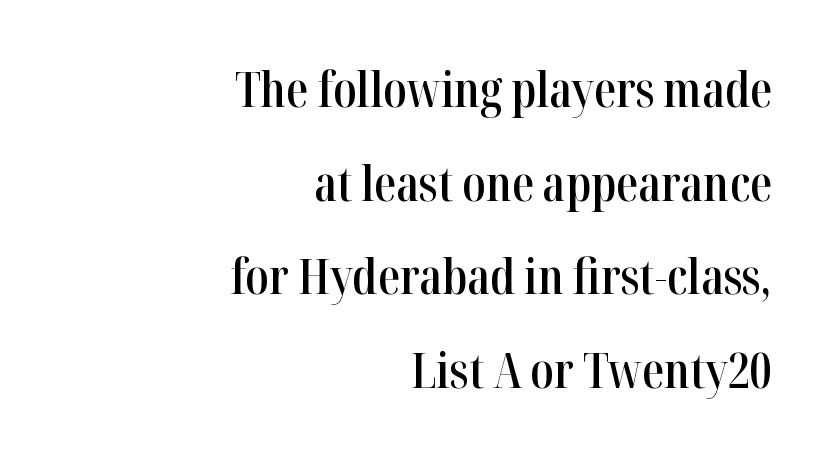
Q: Is the text bold? A: Semi-bold.
Q: Is the text italic (slanted)? A: No, it is upright.
Q: Is the typeface a serif or a sans-serif typeface? A: Serif.
Q: Is the text underlined? A: No.
Q: How is the paragraph aligned? A: Right-aligned.
Q: Is the spacing between letters normal or unusually wide? A: Normal.
Q: Is the spacing between lines tight, normal or loose? A: Loose.
Q: Width (condensed, normal, or wide)? A: Condensed.
Q: Stroke contrast? A: High.
Q: x-height? A: Medium.
Q: Monospaced? A: No.
